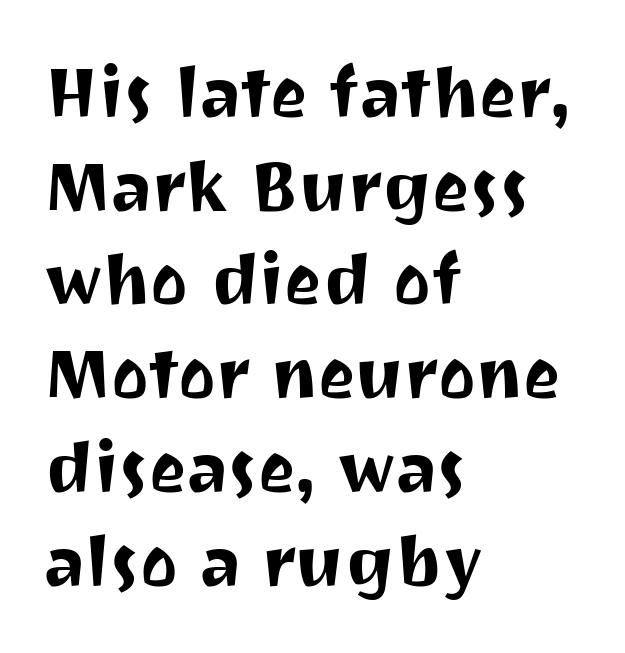
The image shows 71 px sans-serif type, upright; set left-aligned, normal line spacing (1.32x), normal letter spacing, not underlined; medium stroke contrast and a medium x-height.
